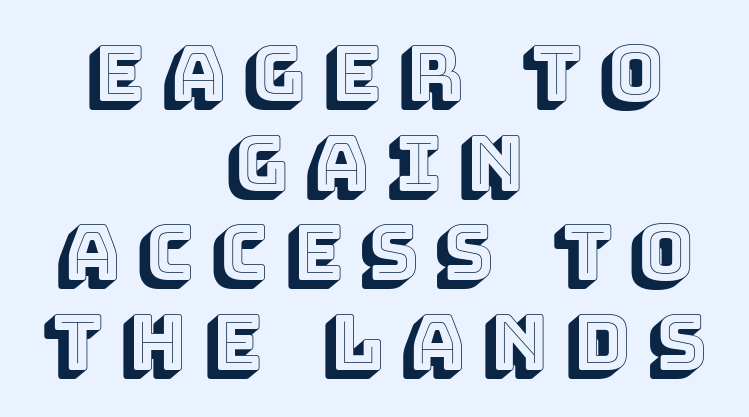
Q: Is the text italic (slanted)? A: No, it is upright.
Q: Is the text underlined? A: No.
Q: How is the paragraph aligned? A: Centered.
Q: Is the spacing between letters normal or unusually wide? A: Unusually wide.
Q: Width (condensed, normal, or wide)? A: Normal.
Q: x-height? A: Large.
Q: Monospaced? A: No.
